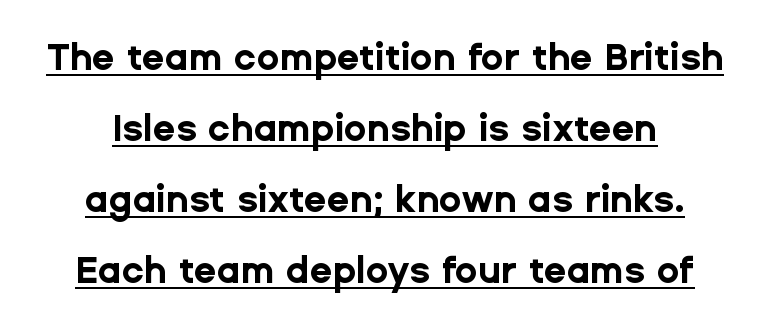
{"serif": "no", "italic": "no", "bold": "yes", "weight": "bold", "width": "normal", "stroke_contrast": "low", "x_height": "medium", "monospaced": "no", "underline": "yes", "line_spacing": "loose", "line_spacing_ratio": 1.92, "letter_spacing": "normal", "letter_spacing_em": 0.0, "glyph_px": 37}
